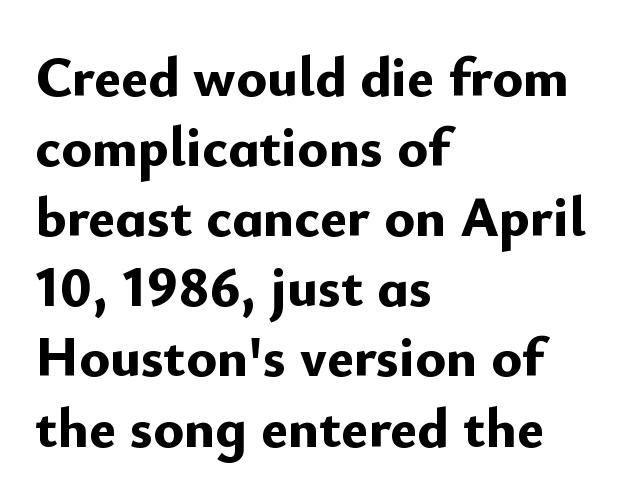
The image shows 57 px bold sans-serif type, upright; set left-aligned, line spacing 1.23x, normal letter spacing, not underlined; low stroke contrast and a small x-height.
